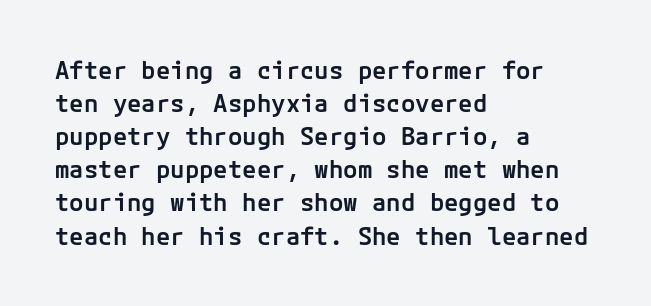
{"italic": "no", "bold": "semi", "underline": "no", "align": "left", "line_spacing": "normal", "line_spacing_ratio": 1.38, "letter_spacing": "normal", "letter_spacing_em": 0.0, "glyph_px": 24}
